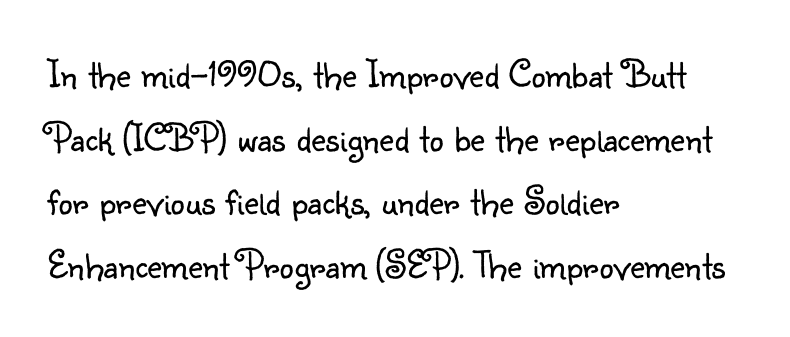
The image shows 40 px light sans-serif type, upright; set left-aligned, normal line spacing (1.59x), normal letter spacing, not underlined; low stroke contrast and a small x-height.
